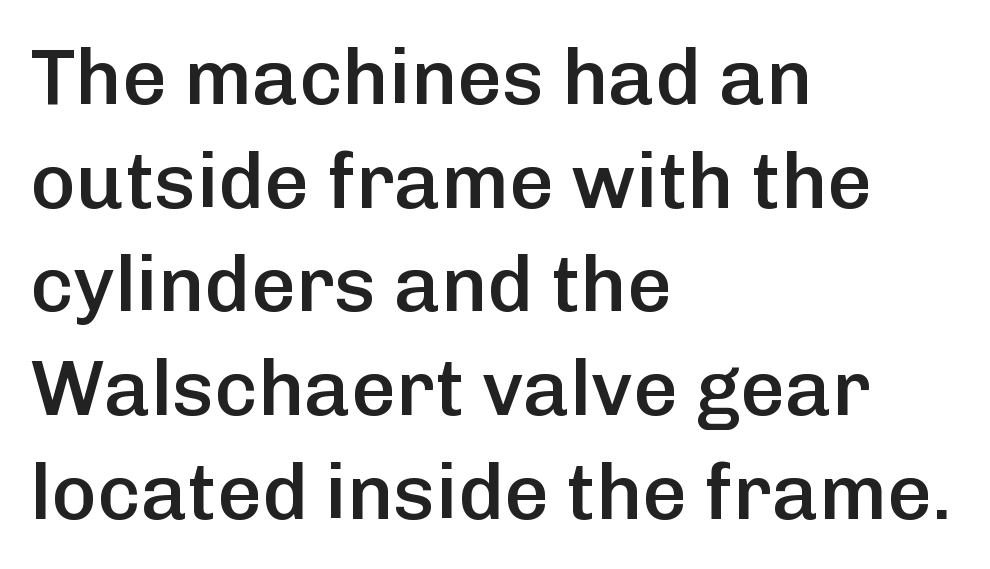
The image shows 78 px semibold sans-serif type, upright; set left-aligned, normal line spacing (1.33x), normal letter spacing, not underlined; low stroke contrast and a medium x-height.
